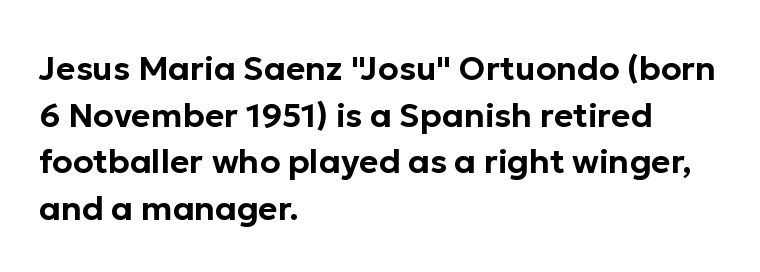
Q: Is the text italic (slanted)? A: No, it is upright.
Q: Is the typeface a serif or a sans-serif typeface? A: Sans-serif.
Q: Is the text underlined? A: No.
Q: How is the paragraph aligned? A: Left-aligned.
Q: Is the spacing between letters normal or unusually wide? A: Normal.
Q: Is the spacing between lines tight, normal or loose? A: Normal.
Q: Width (condensed, normal, or wide)? A: Normal.
Q: Stroke contrast? A: Low.
Q: x-height? A: Medium.
Q: Monospaced? A: No.
